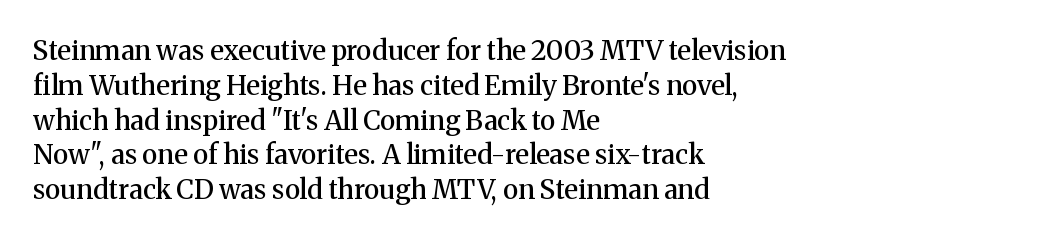
{"italic": "no", "bold": "semi", "underline": "no", "align": "left", "line_spacing": "normal", "line_spacing_ratio": 1.29, "letter_spacing": "normal", "letter_spacing_em": 0.0, "glyph_px": 27}
